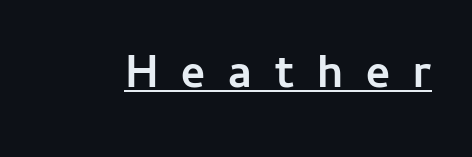
Q: Is the text bold? A: Yes.
Q: Is the text italic (slanted)? A: No, it is upright.
Q: Is the typeface a serif or a sans-serif typeface? A: Sans-serif.
Q: Is the text underlined? A: Yes.
Q: Is the spacing between letters normal or unusually wide? A: Unusually wide.
Q: Width (condensed, normal, or wide)? A: Normal.
Q: Stroke contrast? A: Low.
Q: x-height? A: Medium.
Q: Monospaced? A: No.
